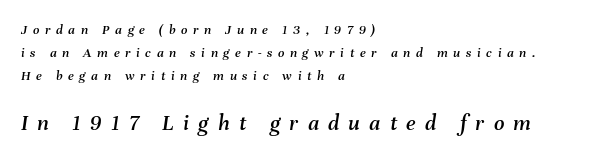
Q: Is the text italic (slanted)? A: Yes, it leans right by about 8 degrees.
Q: Is the text underlined? A: No.
Q: How is the paragraph aligned? A: Left-aligned.
Q: Is the spacing between letters normal or unusually wide? A: Unusually wide.
Q: Is the spacing between lines tight, normal or loose? A: Normal.
Q: Which block of text is set in a larger size, the first (top) or the second (bottom)? A: The second (bottom) one.
